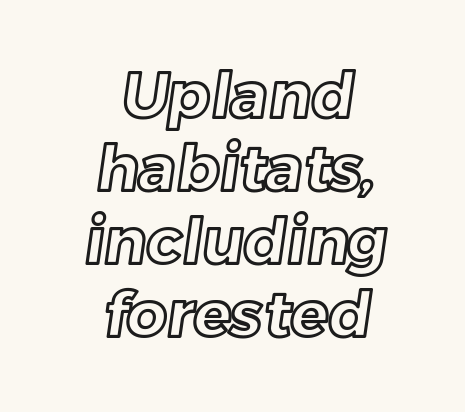
The image shows 63 px text type; set centered, line spacing 1.16x, normal letter spacing, not underlined; a medium x-height.
